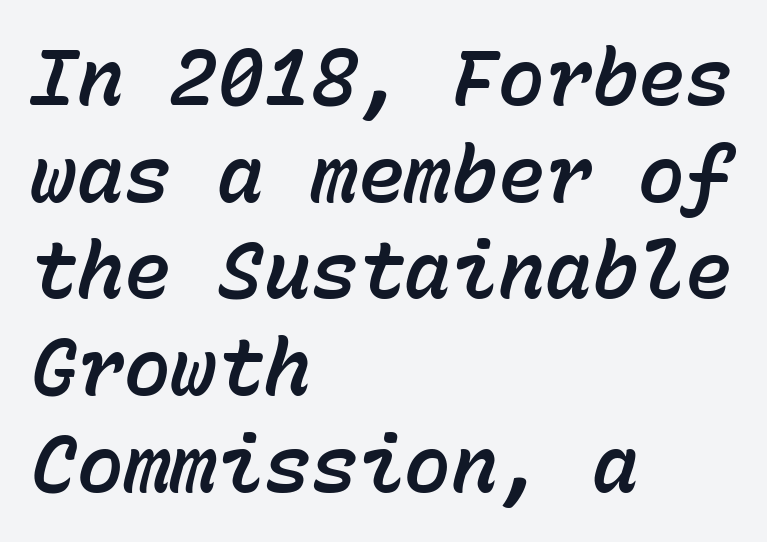
The image shows 78 px text type, italic (leaning right), monospaced; set left-aligned, line spacing 1.24x, normal letter spacing, not underlined; low stroke contrast and a medium x-height.
